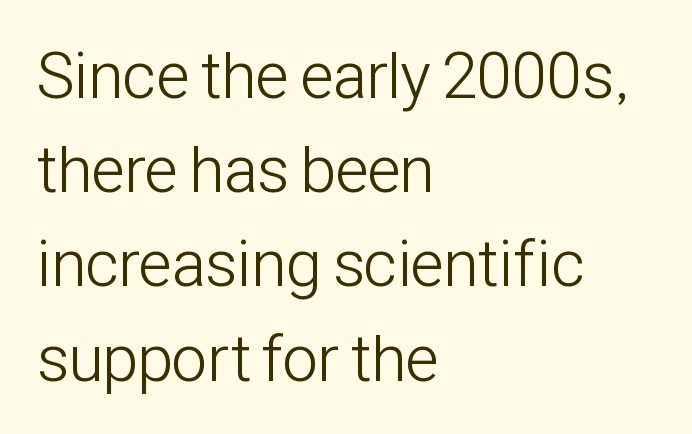
These lines are composed in type without serifs. The letters advance in unequal steps, a hallmark of proportional type. The letterforms sit shoulder to shoulder at normal distance. The lines in this sample share a left origin and differ only in where they stop. Notice how the stems are strictly vertical — no italics here.
